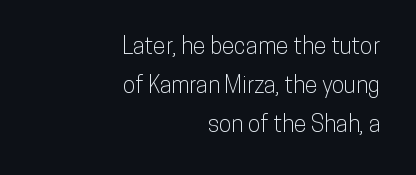
The image shows 23 px text type, upright; set right-aligned, normal line spacing (1.7x), normal letter spacing, not underlined.
